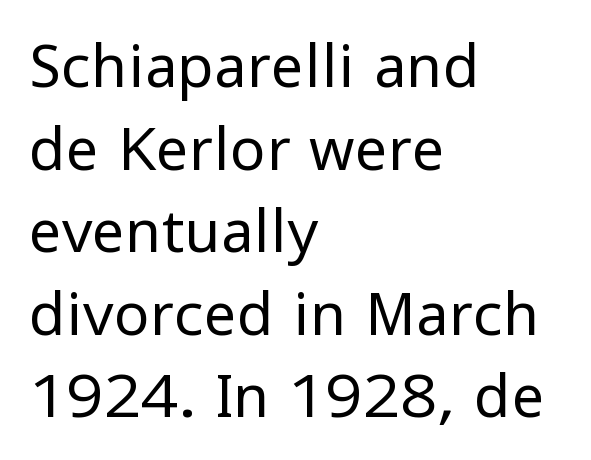
The image shows 59 px regular-weight sans-serif type, upright; set left-aligned, normal line spacing (1.4x), normal letter spacing, not underlined; low stroke contrast and a medium x-height.
